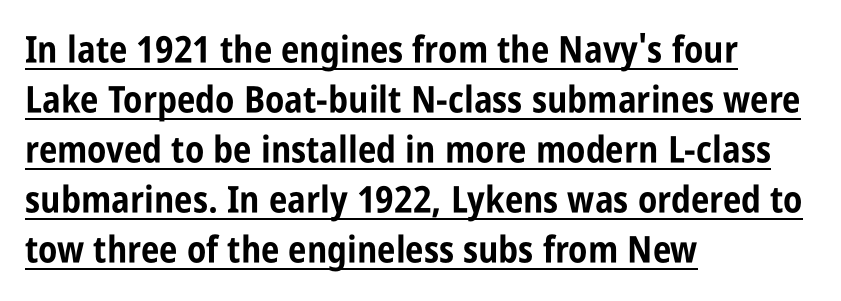
The rendering shows plain stroke endings on the letterforms — a sans-serif design. Casual observation: everything's shoved over to the left. Every stem runs plumb, perpendicular to the baseline. Is the letter spacing exaggerated? No — it looks like the ordinary default. The glyphs have the mass of a bold cut. Underlined type.
